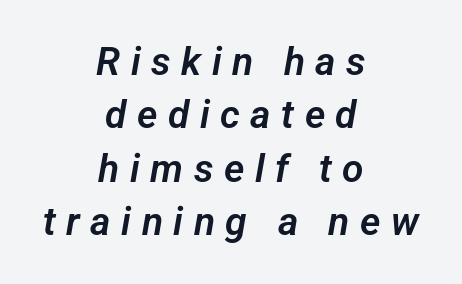
The paragraph has two soft edges and a firm central axis. Check where the strokes stop: nothing finishes them off — pure sans. This rendering widens character spacing well past its baseline value. The passage shown stacks its lines at a standard gap.
